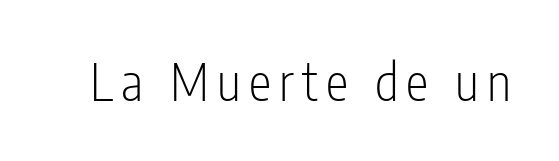
Q: Is the text bold? A: No.
Q: Is the text italic (slanted)? A: No, it is upright.
Q: Is the typeface a serif or a sans-serif typeface? A: Sans-serif.
Q: Is the text underlined? A: No.
Q: Width (condensed, normal, or wide)? A: Condensed.
Q: Stroke contrast? A: Low.
Q: x-height? A: Medium.
Q: Monospaced? A: No.
